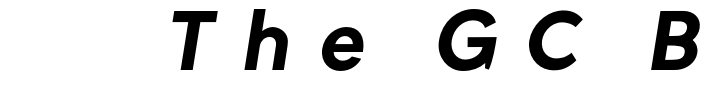
These lines are rendered in a variable-pitch font. Tracking here is generous; glyphs stand well apart from one another. Type style note: lacks serifs. Descenders hang freely into open space.
